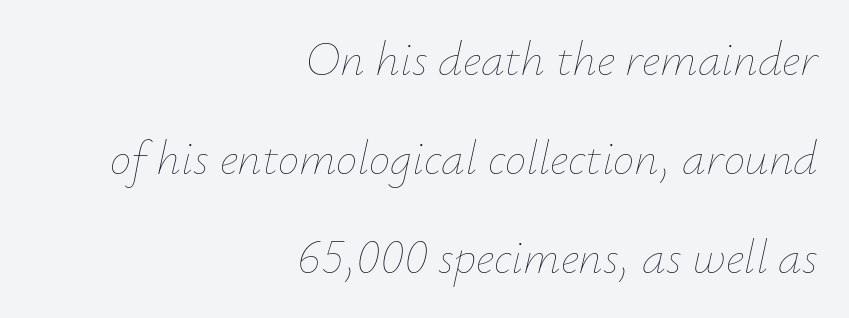
{"italic": "yes", "lean": "right", "slant_degrees": 12, "bold": "no", "weight": "thin", "width": "normal", "stroke_contrast": "low", "x_height": "small", "monospaced": "no", "underline": "no", "align": "right", "line_spacing": "loose", "line_spacing_ratio": 2.06, "letter_spacing": "normal", "letter_spacing_em": 0.0, "glyph_px": 48}
